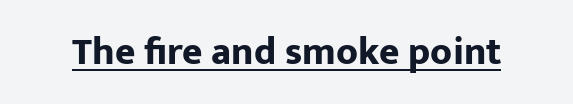
Q: Is the text bold? A: Yes.
Q: Is the text italic (slanted)? A: No, it is upright.
Q: Is the typeface a serif or a sans-serif typeface? A: Sans-serif.
Q: Is the text underlined? A: Yes.
Q: Is the spacing between letters normal or unusually wide? A: Normal.
Q: Width (condensed, normal, or wide)? A: Normal.
Q: Stroke contrast? A: Low.
Q: x-height? A: Medium.
Q: Monospaced? A: No.
